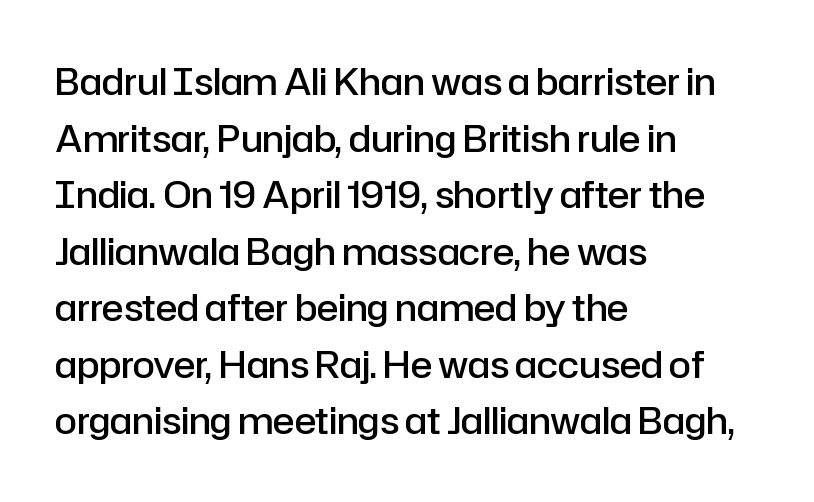
{"serif": "no", "italic": "no", "bold": "semi", "weight": "semibold", "width": "normal", "stroke_contrast": "low", "x_height": "medium", "monospaced": "no", "underline": "no", "align": "left", "line_spacing": "normal", "line_spacing_ratio": 1.57, "letter_spacing": "normal", "letter_spacing_em": 0.0, "glyph_px": 36}
